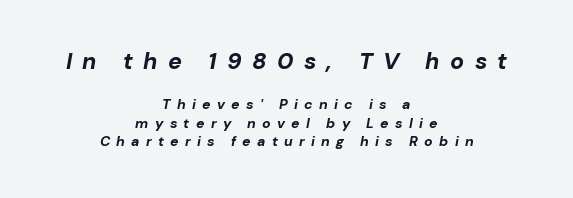
The space between consecutive lines is moderate. Centered paragraph, ragged on both sides. Strokes here are thick enough to call this a true bold. In terms of letterspacing, this is a distinctly airy, spread setting. Of the two passages, the one on top uses the larger point size. The font's italic variant was chosen for this text.
